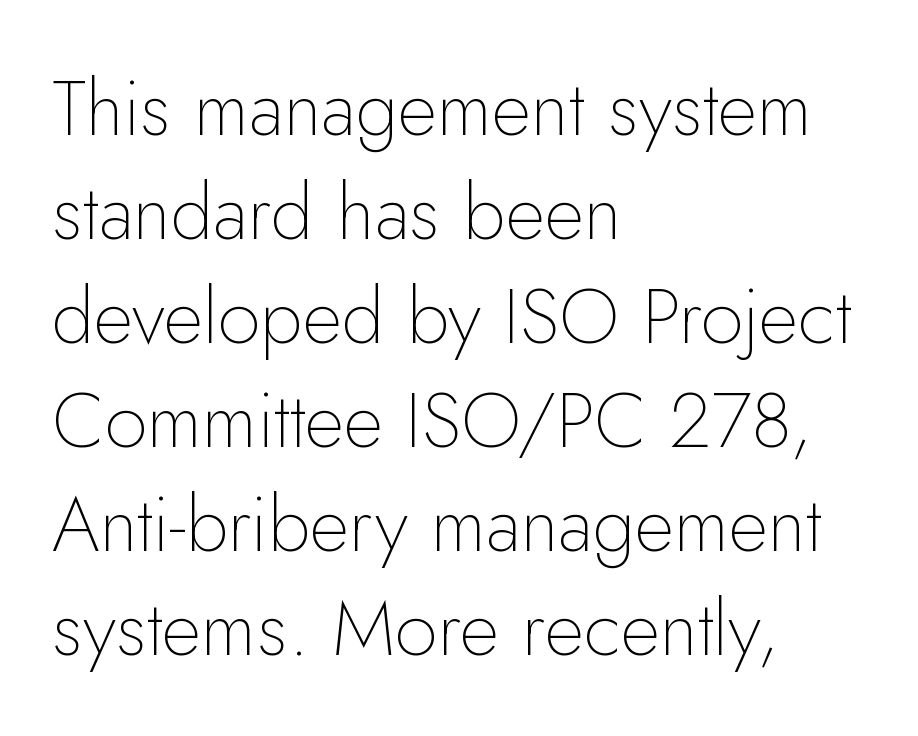
A bare baseline throughout the passage. Layout note: lines flush left. Standard letterfit; no display-style spreading of the glyphs. If you measured baseline to baseline, you'd find a middling distance. The strokes are not fattened; the text isn't bold.
